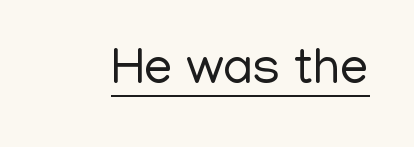
{"serif": "no", "italic": "no", "bold": "no", "weight": "regular", "width": "normal", "stroke_contrast": "low", "x_height": "medium", "monospaced": "no", "underline": "yes", "letter_spacing": "normal", "letter_spacing_em": 0.0, "glyph_px": 51}
